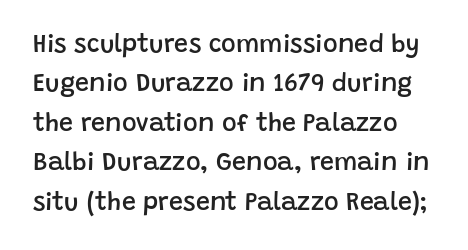
The image shows 25 px text type, upright; set normal line spacing (1.58x), normal letter spacing, not underlined.
